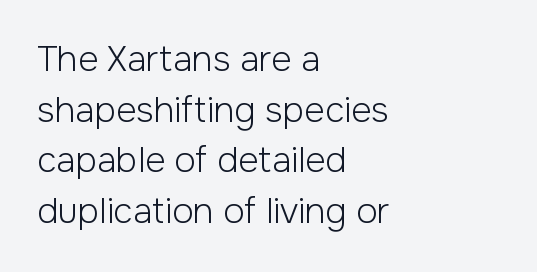
Q: Is the text bold? A: No.
Q: Is the text italic (slanted)? A: No, it is upright.
Q: Is the typeface a serif or a sans-serif typeface? A: Sans-serif.
Q: Is the text underlined? A: No.
Q: How is the paragraph aligned? A: Left-aligned.
Q: Is the spacing between letters normal or unusually wide? A: Normal.
Q: Is the spacing between lines tight, normal or loose? A: Normal.
Q: Width (condensed, normal, or wide)? A: Normal.
Q: Stroke contrast? A: Low.
Q: x-height? A: Medium.
Q: Monospaced? A: No.
